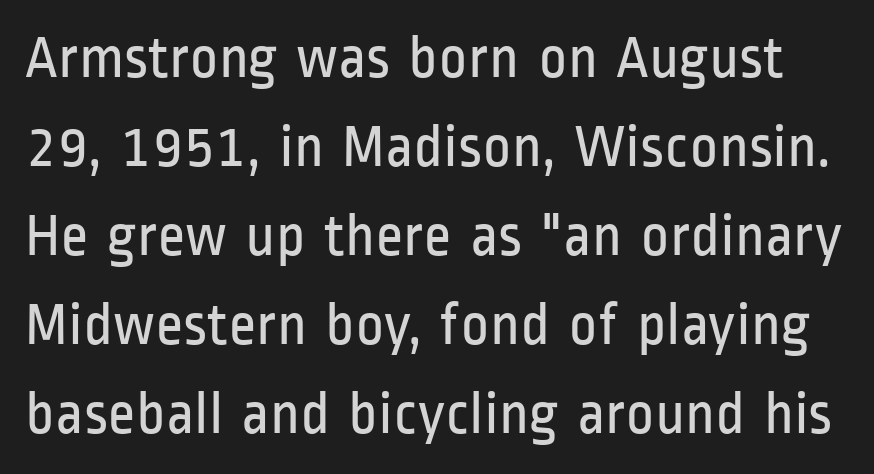
{"serif": "no", "italic": "no", "bold": "no", "weight": "regular", "width": "condensed", "stroke_contrast": "low", "x_height": "medium", "monospaced": "no", "underline": "no", "line_spacing": "normal", "line_spacing_ratio": 1.46, "letter_spacing": "normal", "letter_spacing_em": 0.0, "glyph_px": 61}
